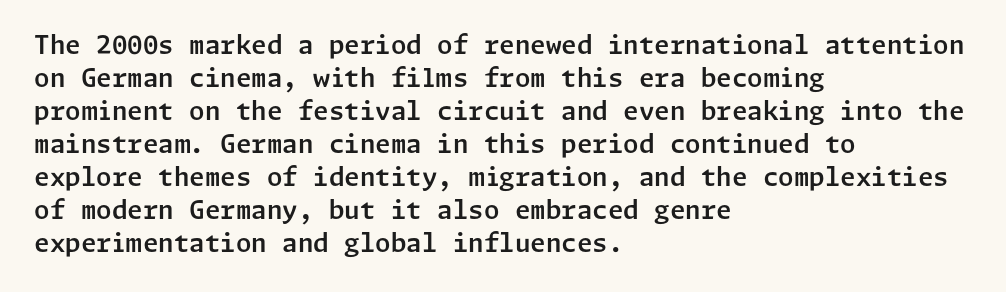
Every row of glyphs begins at an identical x-position on the left. Words appear dense and cohesive because spacing is normal. Unlike italic type, these characters show no tilt at all. Vertical spacing — default. Check under the words: just untouched page.
